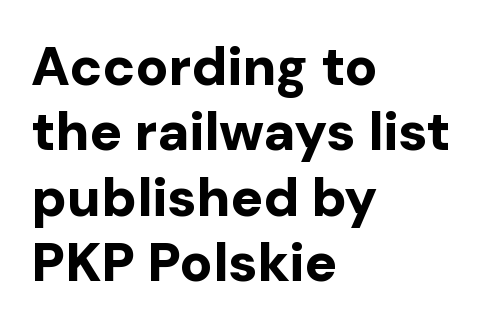
{"serif": "no", "italic": "no", "bold": "yes", "weight": "bold", "width": "normal", "stroke_contrast": "low", "x_height": "medium", "monospaced": "no", "underline": "no", "align": "left", "line_spacing_ratio": 1.21, "letter_spacing": "normal", "letter_spacing_em": 0.0, "glyph_px": 54}
